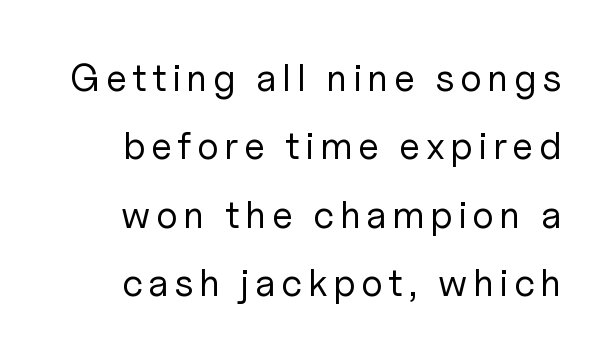
Characters remain perfectly vertical along every line. Bold? No — there's no thickening of the strokes. Looks like regular typesetting: each glyph gets only the width it needs. Grotesque or geometric, the face here clearly has no serifs. Rule under the text: the space is simply empty.
